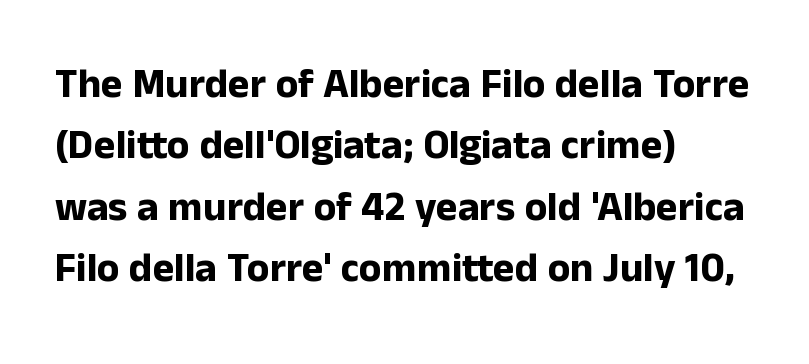
The image shows 41 px bold sans-serif type, upright; set left-aligned, normal line spacing (1.5x), normal letter spacing, not underlined; low stroke contrast and a medium x-height.
